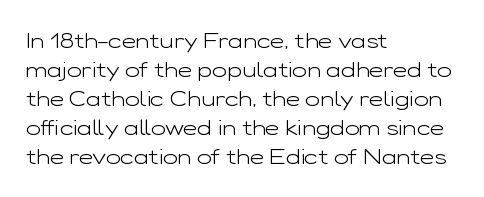
The image shows 22 px text type, upright; set left-aligned, normal line spacing (1.32x), normal letter spacing, not underlined.
